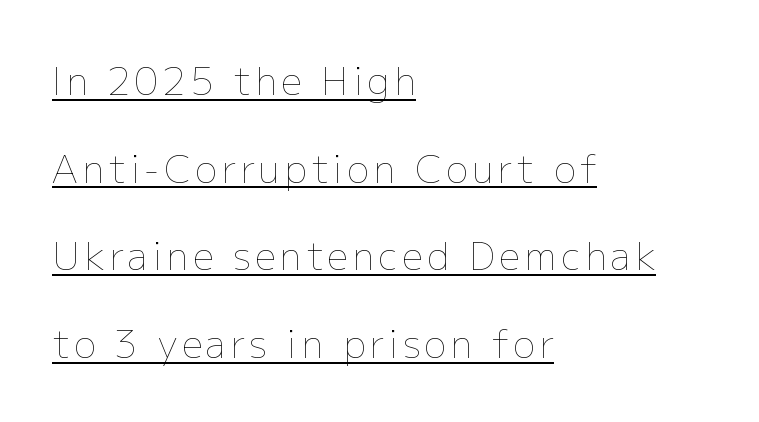
Ascenders rise straight up at ninety degrees. Varying glyph widths throughout — classic text-font behaviour. This sample trades compactness for vertical openness between lines. Looks like someone drew a line under every word here.
